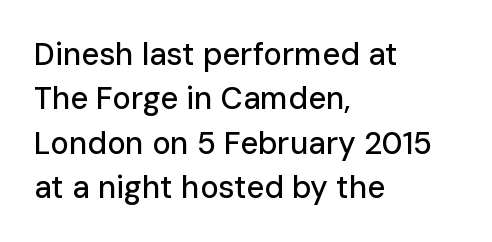
Q: Is the text italic (slanted)? A: No, it is upright.
Q: Is the typeface a serif or a sans-serif typeface? A: Sans-serif.
Q: Is the text underlined? A: No.
Q: How is the paragraph aligned? A: Left-aligned.
Q: Is the spacing between letters normal or unusually wide? A: Normal.
Q: Is the spacing between lines tight, normal or loose? A: Normal.
Q: Width (condensed, normal, or wide)? A: Normal.
Q: Stroke contrast? A: Low.
Q: x-height? A: Medium.
Q: Monospaced? A: No.
